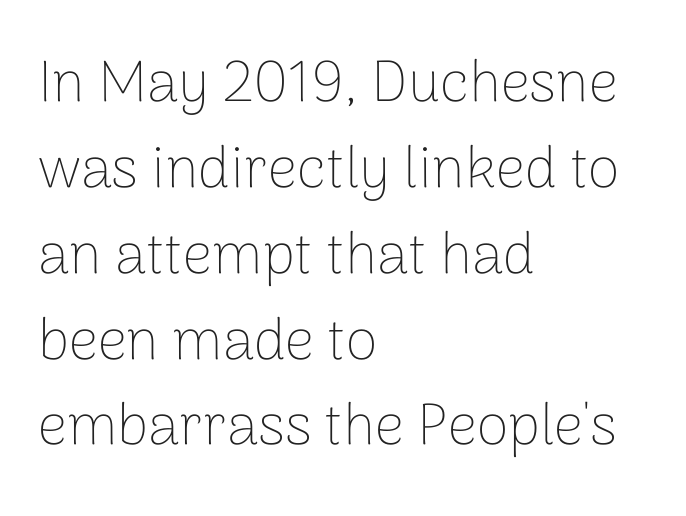
Q: Is the text bold? A: No.
Q: Is the text italic (slanted)? A: No, it is upright.
Q: Is the typeface a serif or a sans-serif typeface? A: Sans-serif.
Q: Is the text underlined? A: No.
Q: How is the paragraph aligned? A: Left-aligned.
Q: Is the spacing between letters normal or unusually wide? A: Normal.
Q: Is the spacing between lines tight, normal or loose? A: Normal.
Q: Width (condensed, normal, or wide)? A: Normal.
Q: Stroke contrast? A: Low.
Q: x-height? A: Medium.
Q: Monospaced? A: No.
